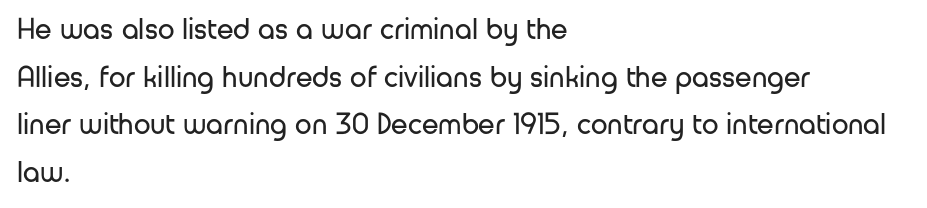
Q: Is the text bold? A: No.
Q: Is the text italic (slanted)? A: No, it is upright.
Q: Is the typeface a serif or a sans-serif typeface? A: Sans-serif.
Q: Is the text underlined? A: No.
Q: How is the paragraph aligned? A: Left-aligned.
Q: Is the spacing between letters normal or unusually wide? A: Normal.
Q: Is the spacing between lines tight, normal or loose? A: Normal.
Q: Width (condensed, normal, or wide)? A: Normal.
Q: Stroke contrast? A: Low.
Q: x-height? A: Medium.
Q: Monospaced? A: No.
